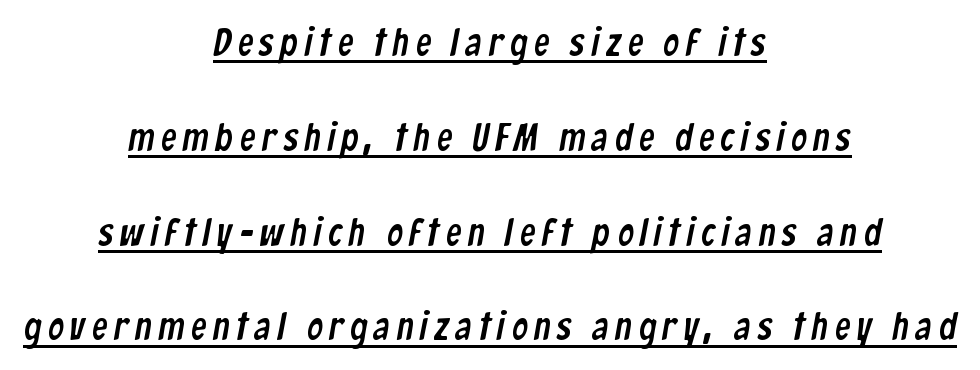
Q: Is the typeface a serif or a sans-serif typeface? A: Sans-serif.
Q: Is the text underlined? A: Yes.
Q: How is the paragraph aligned? A: Centered.
Q: Is the spacing between lines tight, normal or loose? A: Loose.
Q: Width (condensed, normal, or wide)? A: Condensed.
Q: Stroke contrast? A: Low.
Q: x-height? A: Medium.
Q: Monospaced? A: No.
